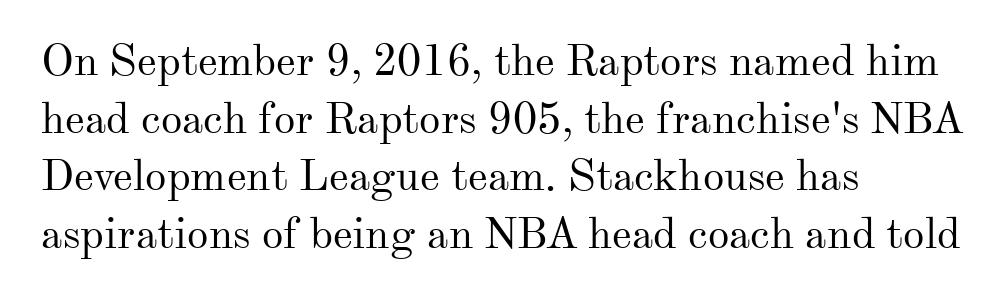
{"serif": "yes", "italic": "no", "bold": "no", "weight": "regular", "width": "normal", "stroke_contrast": "medium", "x_height": "small", "monospaced": "no", "underline": "no", "align": "left", "line_spacing": "normal", "line_spacing_ratio": 1.34, "letter_spacing": "normal", "letter_spacing_em": 0.0, "glyph_px": 43}
